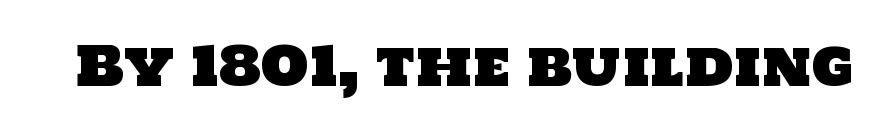
{"serif": "no", "width": "normal", "stroke_contrast": "low", "x_height": "large", "monospaced": "no", "underline": "no", "letter_spacing": "normal", "letter_spacing_em": 0.0, "glyph_px": 55}
